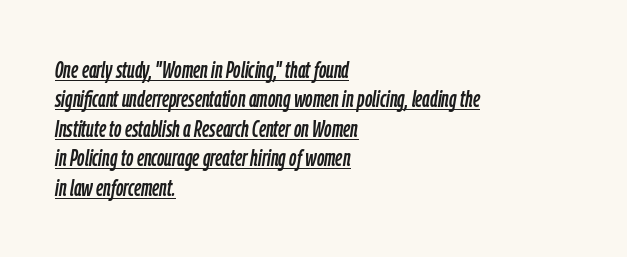
The typesetter has applied underlining to the passage shown. Each word holds together tightly as a unit, with standard inter-letter gaps. The typography opts for an oblique posture over an upright one. Vertically, the passage feels balanced, rows spaced as you'd expect.
